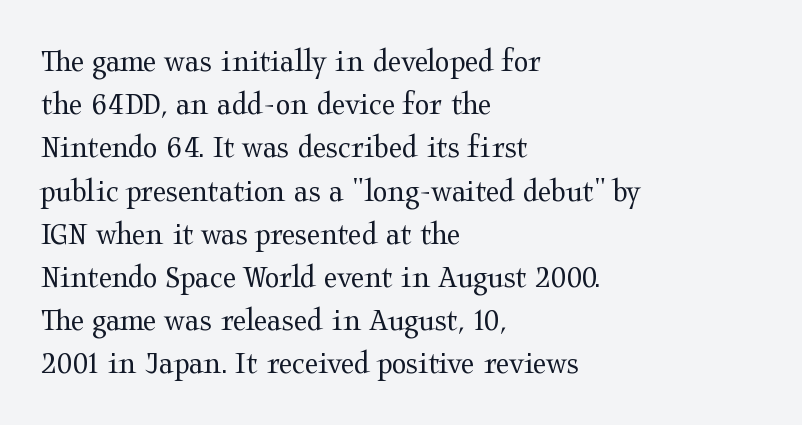
The image shows 34 px regular-weight, wide serif type, upright; set left-aligned, normal line spacing (1.27x), normal letter spacing, not underlined; medium stroke contrast and a medium x-height.
